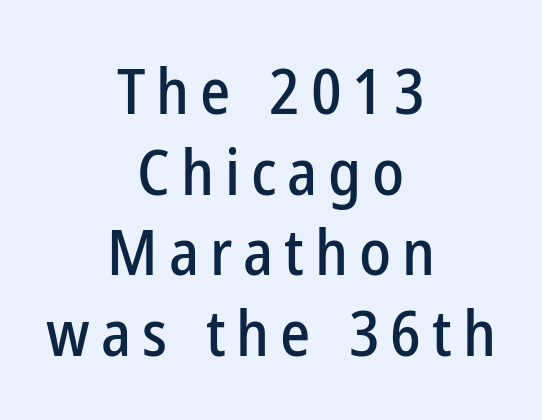
Q: Is the text italic (slanted)? A: No, it is upright.
Q: Is the typeface a serif or a sans-serif typeface? A: Sans-serif.
Q: Is the text underlined? A: No.
Q: How is the paragraph aligned? A: Centered.
Q: Is the spacing between lines tight, normal or loose? A: Normal.
Q: Width (condensed, normal, or wide)? A: Condensed.
Q: Stroke contrast? A: Low.
Q: x-height? A: Medium.
Q: Monospaced? A: No.
